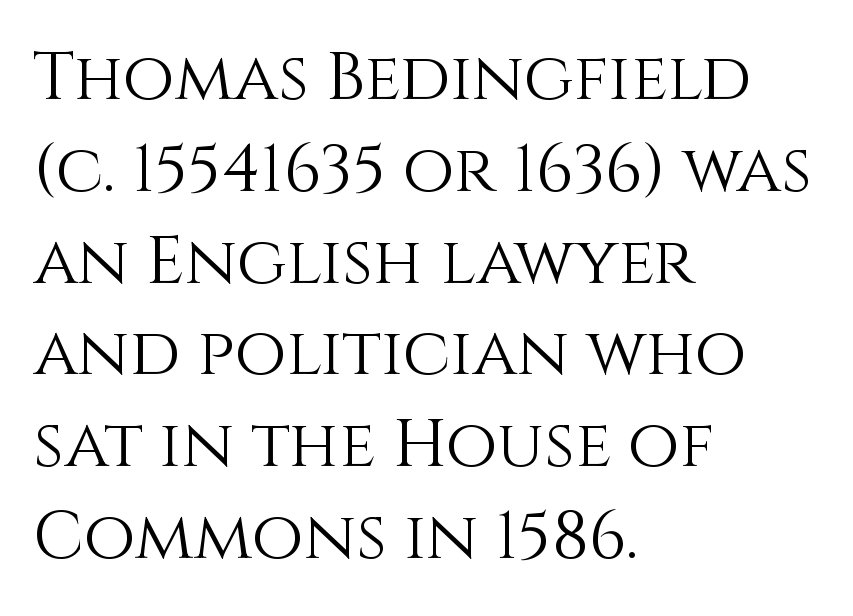
When letters stand straight like this, we call the style roman or upright. Regular leading. The weight tops out at a normal text grade. Think of a printed novel: that variable character pitch is what you see here. Anything drawn beneath the words? Only blank space. The tracking reads as untouched default to a designer's eye.
